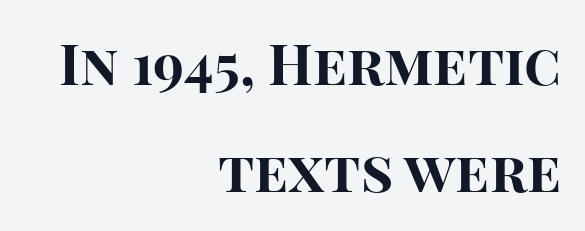
The image shows 56 px bold sans-serif type, upright; set right-aligned, loose line spacing (1.91x), normal letter spacing, not underlined; high stroke contrast and a large x-height.
